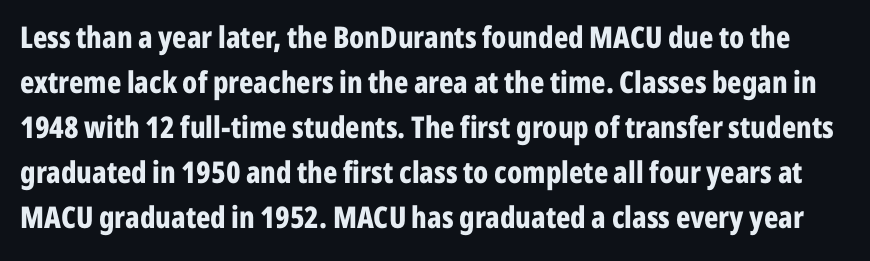
A typesetter would mark this as roman, not italic. Type without underlining. Each letter's strokes conclude bluntly, with no projecting serifs. Is the type bold? Yes — the strokes are clearly thick and heavy. Short note: letters normally spaced.
